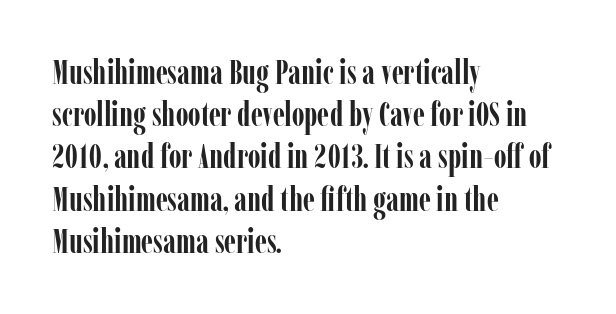
Nobody touched the tracking dial on this one. The font's upright variant was chosen for this text. Character widths vary here, with narrow letters taking less room than wide ones. Notice how descenders clear the ascenders below comfortably — that's standard leading. This rendering features lettering with no underline. These lines are set flush left with a ragged right edge.
